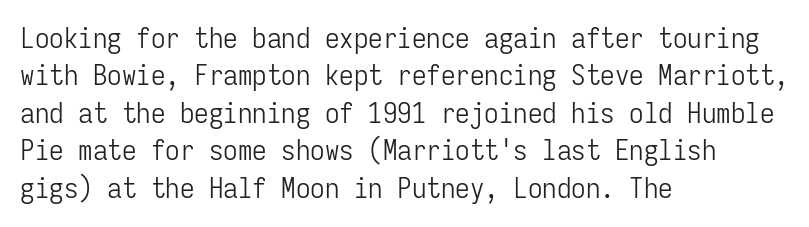
Q: Is the text bold? A: No.
Q: Is the text italic (slanted)? A: No, it is upright.
Q: Is the typeface a serif or a sans-serif typeface? A: Sans-serif.
Q: Is the text underlined? A: No.
Q: How is the paragraph aligned? A: Left-aligned.
Q: Is the spacing between letters normal or unusually wide? A: Normal.
Q: Is the spacing between lines tight, normal or loose? A: Normal.
Q: Width (condensed, normal, or wide)? A: Condensed.
Q: Stroke contrast? A: Low.
Q: x-height? A: Medium.
Q: Monospaced? A: Yes.
